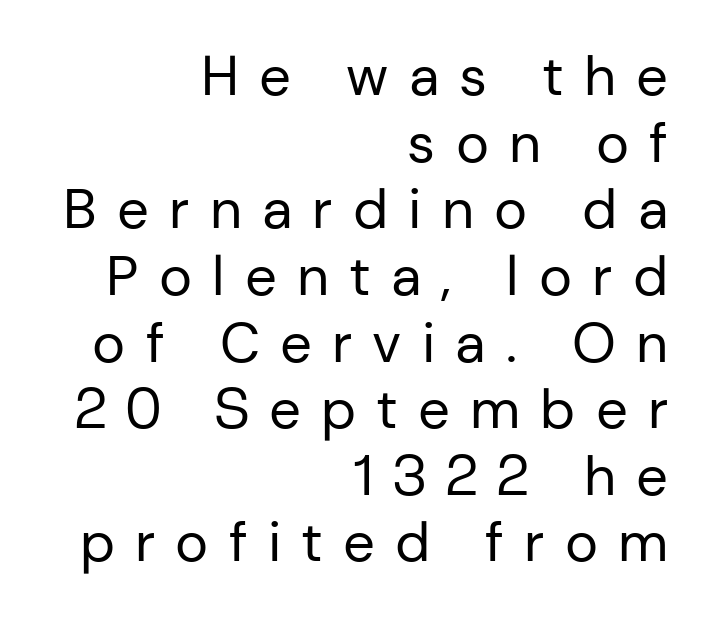
Q: Is the text bold? A: No.
Q: Is the text italic (slanted)? A: No, it is upright.
Q: Is the typeface a serif or a sans-serif typeface? A: Sans-serif.
Q: Is the text underlined? A: No.
Q: How is the paragraph aligned? A: Right-aligned.
Q: Is the spacing between letters normal or unusually wide? A: Unusually wide.
Q: Width (condensed, normal, or wide)? A: Normal.
Q: Stroke contrast? A: Low.
Q: x-height? A: Medium.
Q: Monospaced? A: No.
